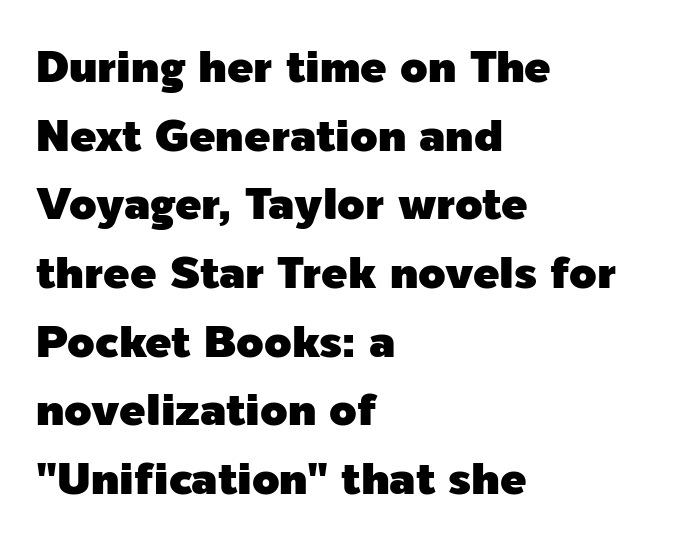
The image shows 44 px sans-serif type, upright; set left-aligned, normal line spacing (1.56x), normal letter spacing, not underlined; a medium x-height.
